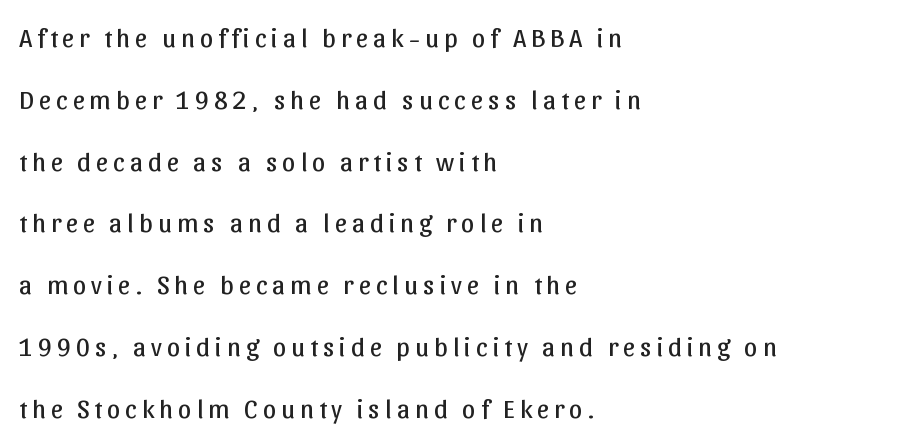
The image shows 27 px text type, upright; set left-aligned, loose line spacing (2.29x), not underlined.
